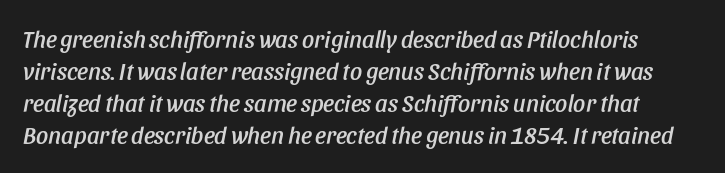
The image shows 24 px text type, italic (leaning right); set normal line spacing (1.34x), normal letter spacing, not underlined.
